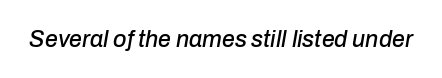
The image shows 23 px text type, italic (leaning right); set normal letter spacing, not underlined.
